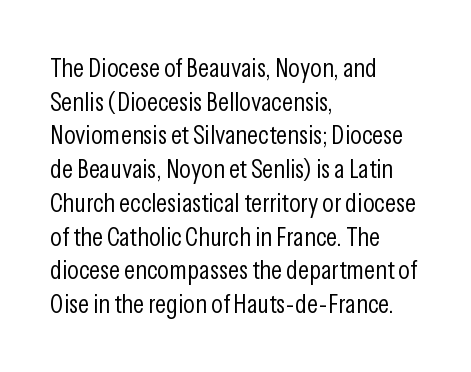
Q: Is the text bold? A: No.
Q: Is the text italic (slanted)? A: No, it is upright.
Q: Is the text underlined? A: No.
Q: How is the paragraph aligned? A: Left-aligned.
Q: Is the spacing between letters normal or unusually wide? A: Normal.
Q: Is the spacing between lines tight, normal or loose? A: Normal.
